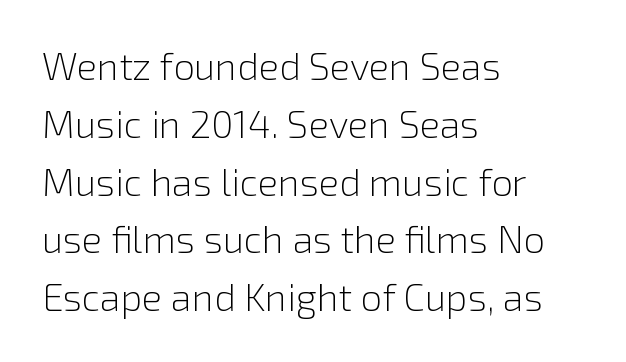
Q: Is the text bold? A: No.
Q: Is the text italic (slanted)? A: No, it is upright.
Q: Is the typeface a serif or a sans-serif typeface? A: Sans-serif.
Q: Is the text underlined? A: No.
Q: How is the paragraph aligned? A: Left-aligned.
Q: Is the spacing between letters normal or unusually wide? A: Normal.
Q: Is the spacing between lines tight, normal or loose? A: Normal.
Q: Width (condensed, normal, or wide)? A: Normal.
Q: Stroke contrast? A: Low.
Q: x-height? A: Medium.
Q: Monospaced? A: No.
